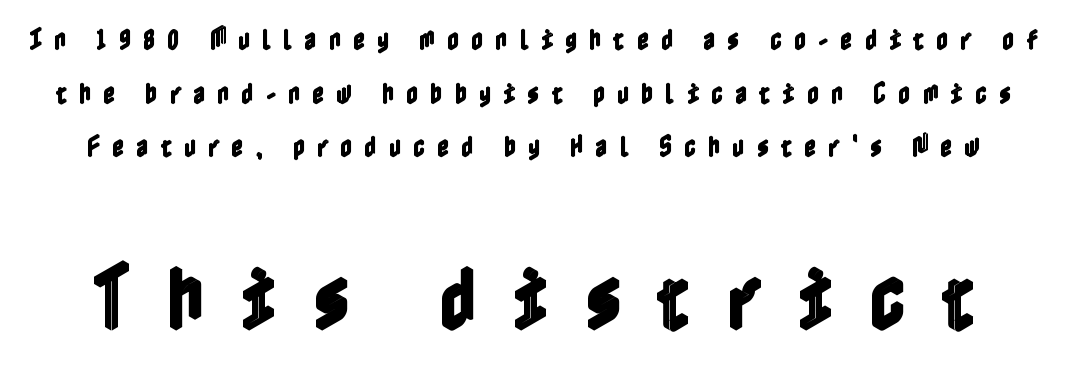
The image shows 72 px condensed type, upright; set loose line spacing (2.23x), unusually wide letter spacing (+0.49 em), not underlined; the second (bottom) block is 3.0x larger; a medium x-height.
